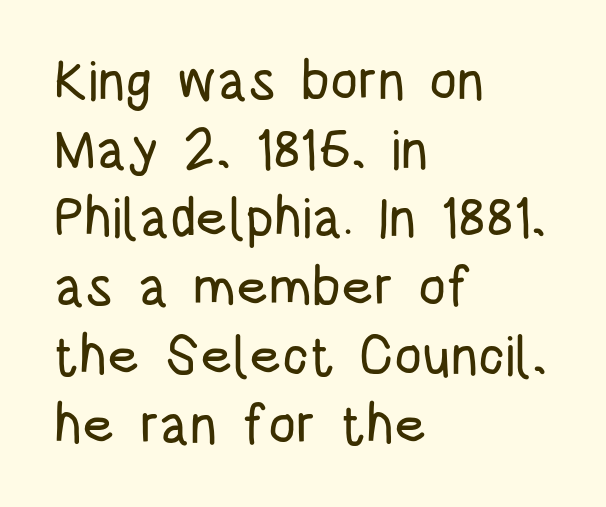
Q: Is the text italic (slanted)? A: No, it is upright.
Q: Is the typeface a serif or a sans-serif typeface? A: Sans-serif.
Q: Is the text underlined? A: No.
Q: How is the paragraph aligned? A: Left-aligned.
Q: Is the spacing between letters normal or unusually wide? A: Normal.
Q: Is the spacing between lines tight, normal or loose? A: Normal.
Q: Width (condensed, normal, or wide)? A: Condensed.
Q: Stroke contrast? A: Low.
Q: x-height? A: Large.
Q: Monospaced? A: No.
